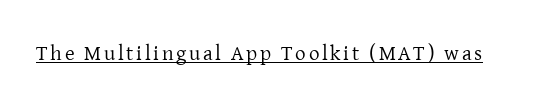
{"italic": "no", "bold": "no", "underline": "yes", "glyph_px": 21}
